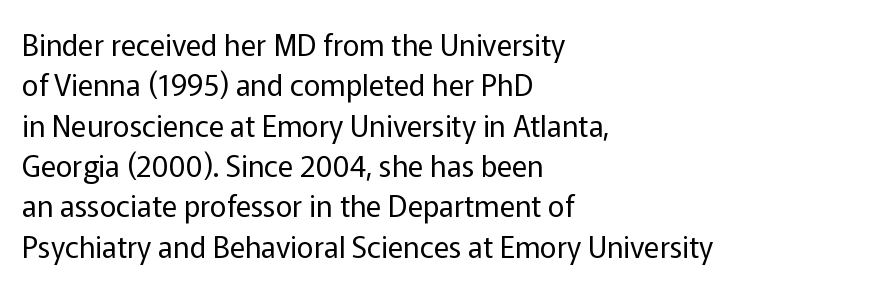
Q: Is the text bold? A: No.
Q: Is the text italic (slanted)? A: No, it is upright.
Q: Is the typeface a serif or a sans-serif typeface? A: Sans-serif.
Q: Is the text underlined? A: No.
Q: How is the paragraph aligned? A: Left-aligned.
Q: Is the spacing between letters normal or unusually wide? A: Normal.
Q: Is the spacing between lines tight, normal or loose? A: Normal.
Q: Width (condensed, normal, or wide)? A: Normal.
Q: Stroke contrast? A: Low.
Q: x-height? A: Medium.
Q: Monospaced? A: No.
